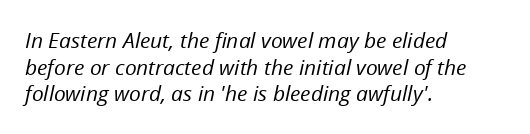
Q: Is the text bold? A: No.
Q: Is the text italic (slanted)? A: Yes, it leans right by about 12 degrees.
Q: Is the text underlined? A: No.
Q: How is the paragraph aligned? A: Left-aligned.
Q: Is the spacing between letters normal or unusually wide? A: Normal.
Q: Is the spacing between lines tight, normal or loose? A: Normal.
